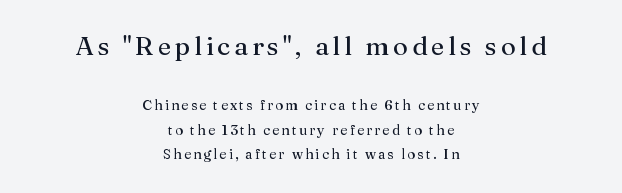
{"italic": "no", "bold": "no", "underline": "no", "align": "center", "line_spacing_ratio": 1.77, "larger_block": "first", "size_ratio": 1.86, "glyph_px": 26}
